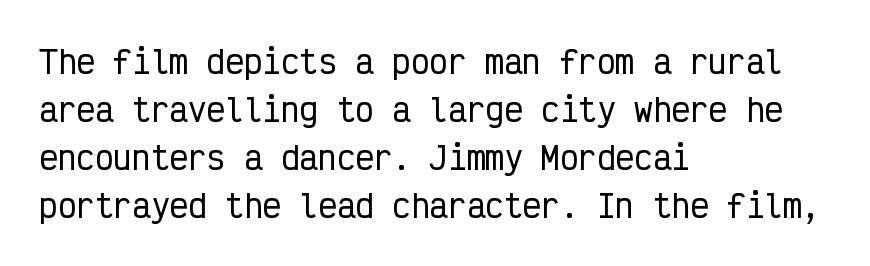
{"serif": "no", "italic": "no", "width": "condensed", "stroke_contrast": "low", "x_height": "medium", "monospaced": "yes", "underline": "no", "align": "left", "line_spacing": "normal", "line_spacing_ratio": 1.55, "letter_spacing": "normal", "letter_spacing_em": 0.0, "glyph_px": 31}
